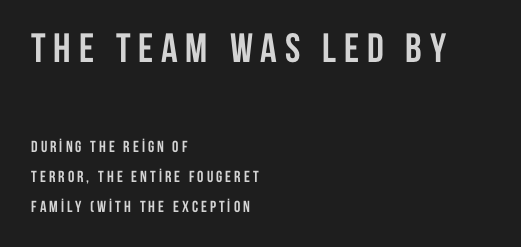
Does the bottom block carry the larger type? No, the top block does. Ascenders rise straight up at ninety degrees. A clean baseline with only descenders dipping below it. The typesetting leans heavy: a genuine bold.
